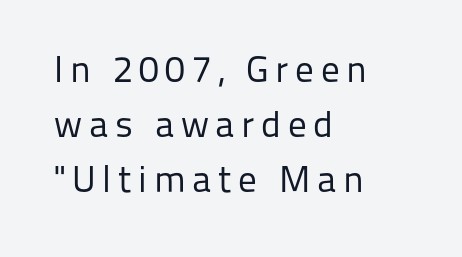
The image shows 37 px regular-weight sans-serif type, upright; set left-aligned, normal line spacing (1.49x), not underlined; low stroke contrast and a medium x-height.
